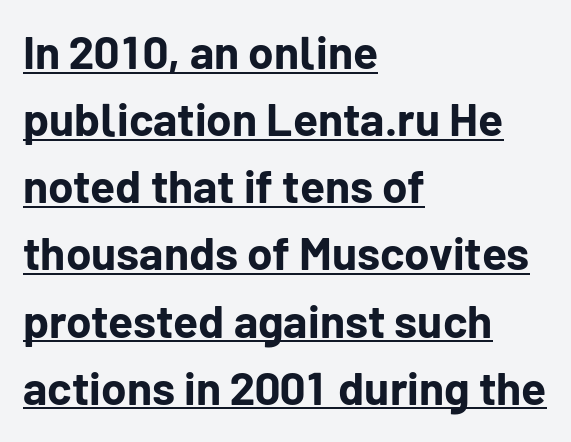
{"serif": "no", "italic": "no", "bold": "yes", "weight": "bold", "width": "normal", "stroke_contrast": "low", "x_height": "medium", "monospaced": "no", "underline": "yes", "align": "left", "line_spacing": "normal", "line_spacing_ratio": 1.46, "letter_spacing": "normal", "letter_spacing_em": 0.0, "glyph_px": 46}
